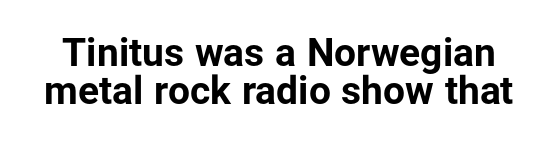
{"serif": "no", "italic": "no", "bold": "yes", "weight": "bold", "width": "normal", "stroke_contrast": "low", "x_height": "medium", "monospaced": "no", "underline": "no", "line_spacing": "tight", "line_spacing_ratio": 0.98, "letter_spacing": "normal", "letter_spacing_em": 0.0, "glyph_px": 39}
